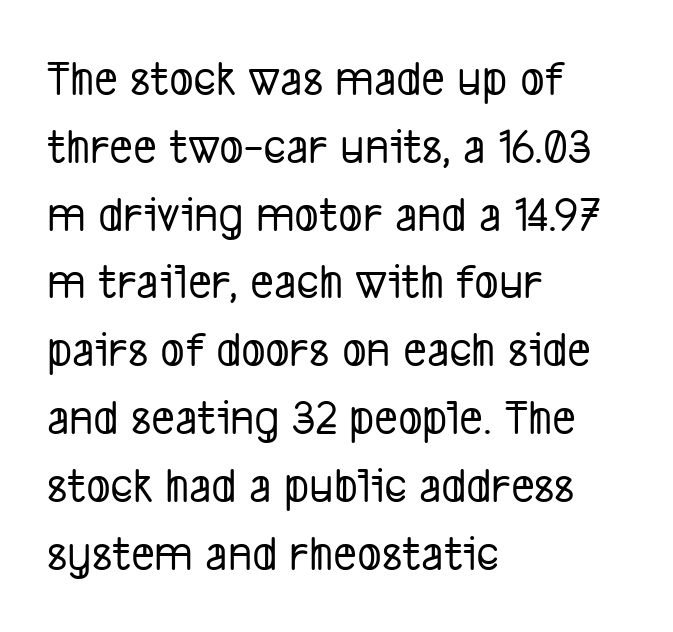
{"serif": "no", "width": "condensed", "stroke_contrast": "low", "x_height": "medium", "monospaced": "no", "underline": "no", "align": "left", "line_spacing": "normal", "line_spacing_ratio": 1.33, "letter_spacing": "normal", "letter_spacing_em": 0.0, "glyph_px": 51}
